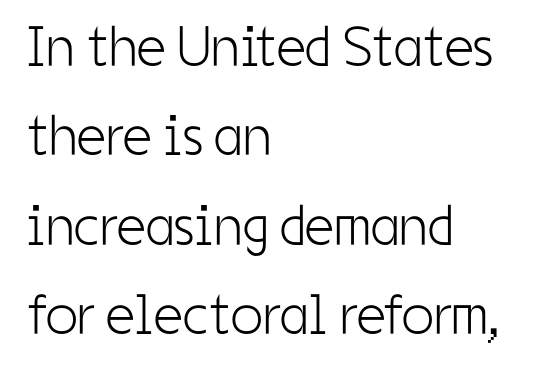
The image shows 57 px light, condensed sans-serif type, upright; set left-aligned, normal line spacing (1.57x), normal letter spacing, not underlined; low stroke contrast and a medium x-height.
